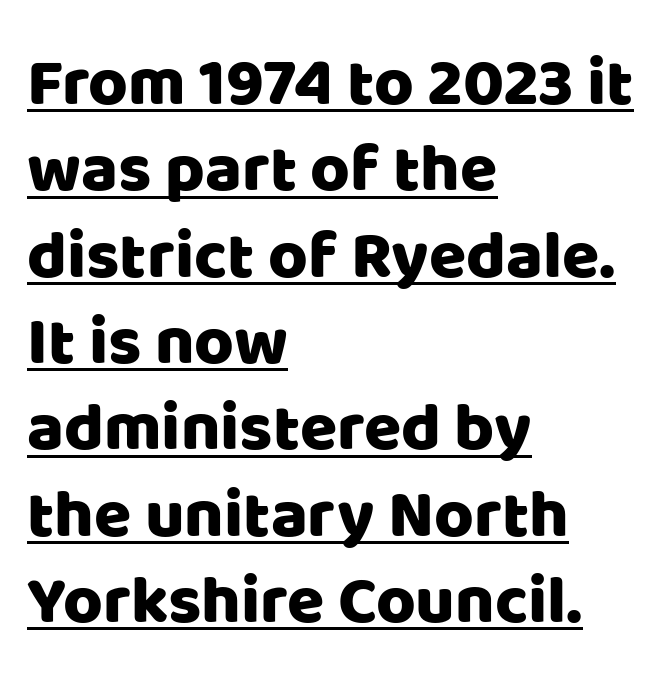
{"serif": "no", "italic": "no", "width": "normal", "stroke_contrast": "low", "x_height": "large", "monospaced": "no", "underline": "yes", "align": "left", "line_spacing": "normal", "line_spacing_ratio": 1.27, "letter_spacing": "normal", "letter_spacing_em": 0.0, "glyph_px": 68}
